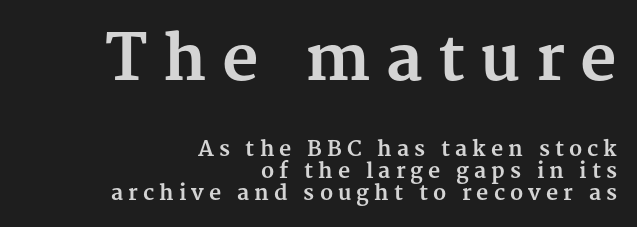
Q: Is the text bold? A: Yes.
Q: Is the text italic (slanted)? A: No, it is upright.
Q: Is the typeface a serif or a sans-serif typeface? A: Serif.
Q: Is the text underlined? A: No.
Q: How is the paragraph aligned? A: Right-aligned.
Q: Is the spacing between letters normal or unusually wide? A: Unusually wide.
Q: Is the spacing between lines tight, normal or loose? A: Tight.
Q: Which block of text is set in a larger size, the first (top) or the second (bottom)? A: The first (top) one.
Q: Width (condensed, normal, or wide)? A: Normal.
Q: Stroke contrast? A: Medium.
Q: x-height? A: Medium.
Q: Monospaced? A: No.
